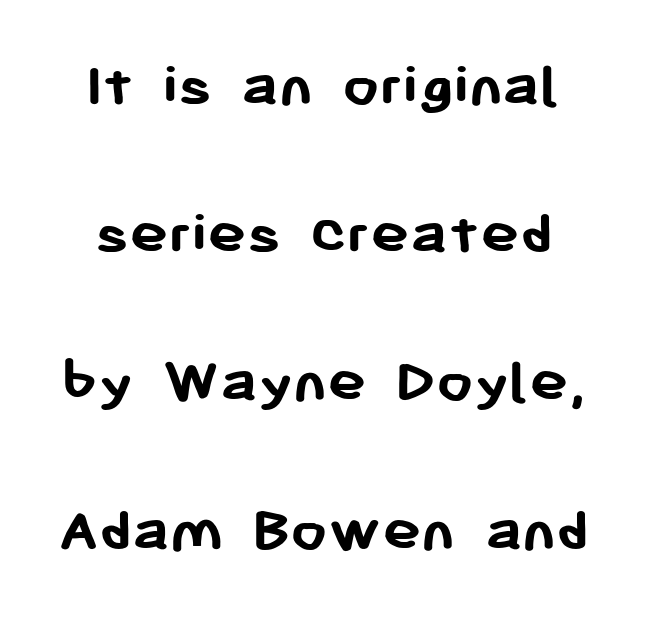
Q: Is the text bold? A: Yes.
Q: Is the text italic (slanted)? A: No, it is upright.
Q: Is the typeface a serif or a sans-serif typeface? A: Sans-serif.
Q: Is the text underlined? A: No.
Q: Is the spacing between letters normal or unusually wide? A: Normal.
Q: Is the spacing between lines tight, normal or loose? A: Loose.
Q: Width (condensed, normal, or wide)? A: Normal.
Q: Stroke contrast? A: Low.
Q: x-height? A: Medium.
Q: Monospaced? A: No.
